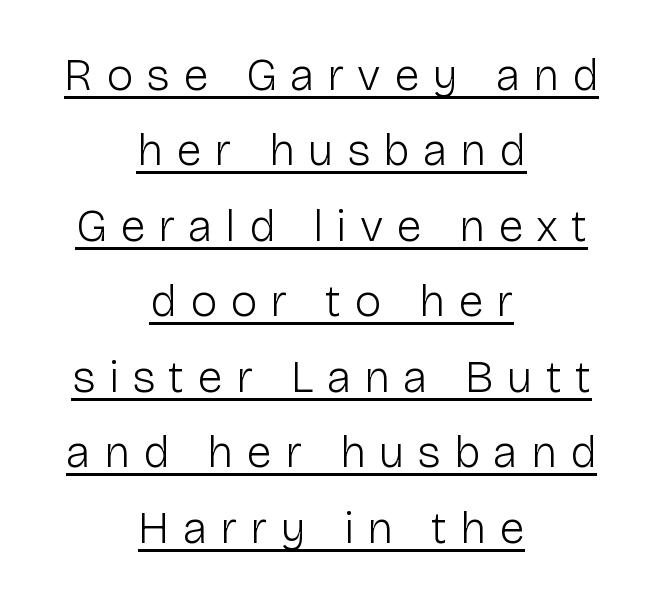
In terms of letterform style, serifs are entirely absent. Honestly, the row spacing looks completely unremarkable. Looks like regular typesetting: each glyph gets only the width it needs. Style check: upright.
